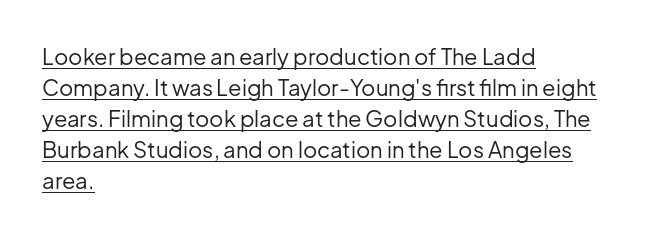
Q: Is the text bold? A: No.
Q: Is the text italic (slanted)? A: No, it is upright.
Q: Is the text underlined? A: Yes.
Q: How is the paragraph aligned? A: Left-aligned.
Q: Is the spacing between letters normal or unusually wide? A: Normal.
Q: Is the spacing between lines tight, normal or loose? A: Normal.
